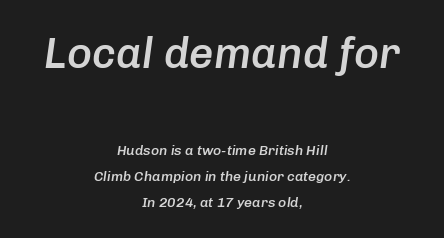
A student would call this center alignment; a typographer would say set centered. Do the characters align in a grid? No, the font is proportional. These words are printed semibold, heavier than regular yet not bold. This rendering leaves character spacing at its baseline value. Quick note: italic.
